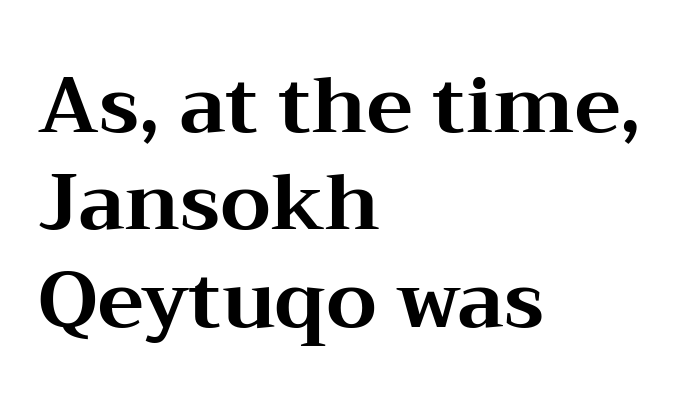
The image shows 78 px bold, wide serif type, upright; set left-aligned, normal line spacing (1.25x), normal letter spacing, not underlined; medium stroke contrast and a medium x-height.
